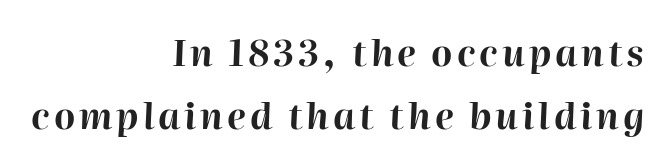
{"italic": "yes", "lean": "right", "slant_degrees": 2, "bold": "yes", "weight": "bold", "width": "normal", "stroke_contrast": "high", "x_height": "medium", "monospaced": "no", "underline": "no", "align": "right", "line_spacing_ratio": 1.74, "glyph_px": 36}
